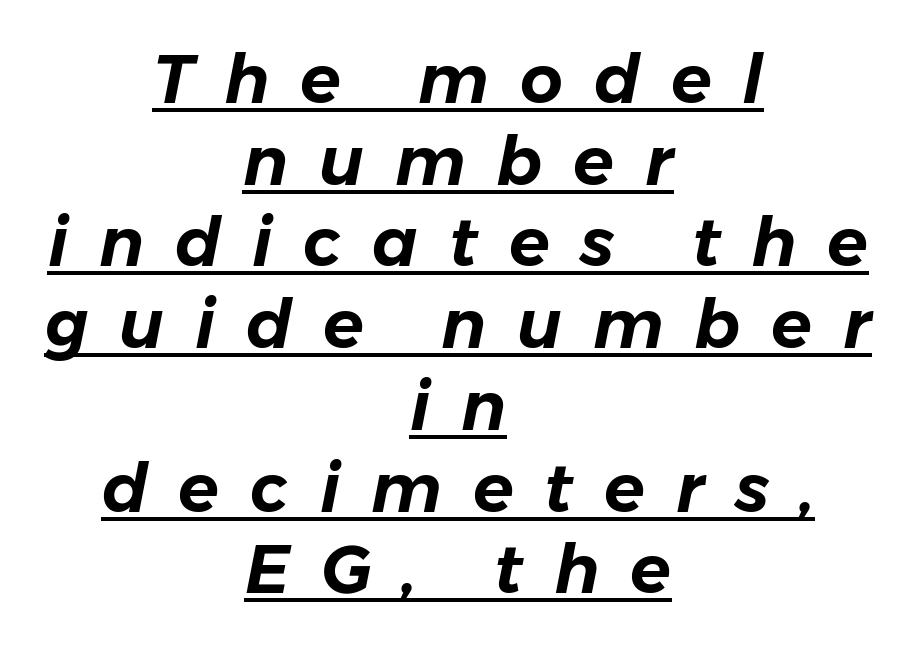
Q: Is the text italic (slanted)? A: Yes, it leans right by about 11 degrees.
Q: Is the text underlined? A: Yes.
Q: How is the paragraph aligned? A: Centered.
Q: Is the spacing between letters normal or unusually wide? A: Unusually wide.
Q: Width (condensed, normal, or wide)? A: Normal.
Q: Stroke contrast? A: Low.
Q: x-height? A: Medium.
Q: Monospaced? A: No.
